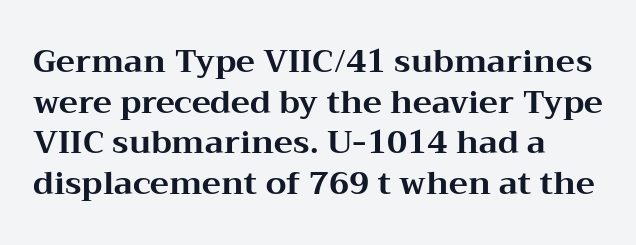
Check the space under the baseline: it is left empty. Between one letter and the next there's only the usual sliver of space. Classification — serif. Is the block centered? No — it sits flush against the left margin. Successive baselines arrive at the customary interval. These lines are rendered in a variable-pitch font.
